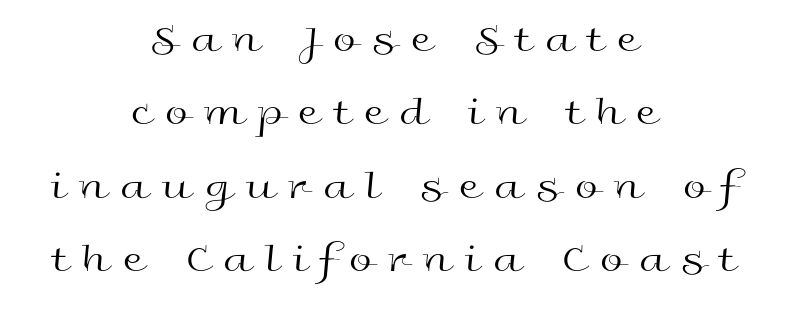
Q: Is the text bold? A: No.
Q: Is the text italic (slanted)? A: No, it is upright.
Q: Is the typeface a serif or a sans-serif typeface? A: Sans-serif.
Q: Is the text underlined? A: No.
Q: How is the paragraph aligned? A: Centered.
Q: Is the spacing between letters normal or unusually wide? A: Unusually wide.
Q: Width (condensed, normal, or wide)? A: Wide.
Q: x-height? A: Medium.
Q: Monospaced? A: No.
